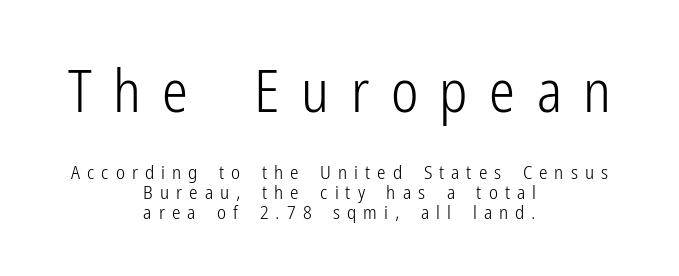
{"serif": "no", "italic": "no", "bold": "no", "weight": "light", "width": "condensed", "stroke_contrast": "low", "x_height": "medium", "monospaced": "no", "underline": "no", "align": "center", "line_spacing": "tight", "line_spacing_ratio": 1.06, "letter_spacing": "wide", "letter_spacing_em": 0.37, "larger_block": "first", "size_ratio": 3.05, "glyph_px": 58}
